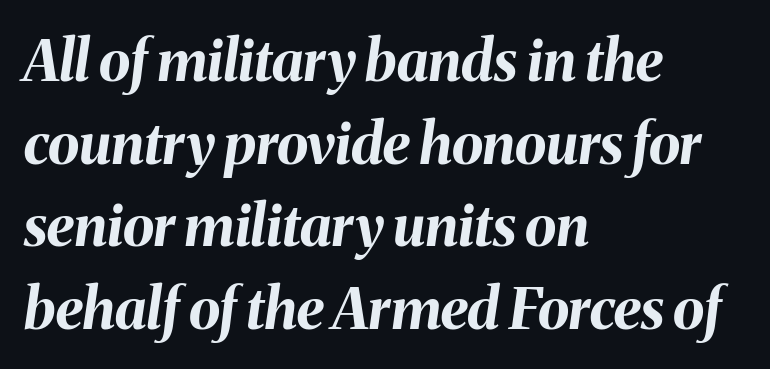
The passage shown is not underscored anywhere. Posture: slanted. Look at the tracking — it's just the regular setting, nothing added. Heavy, bold letterforms.
